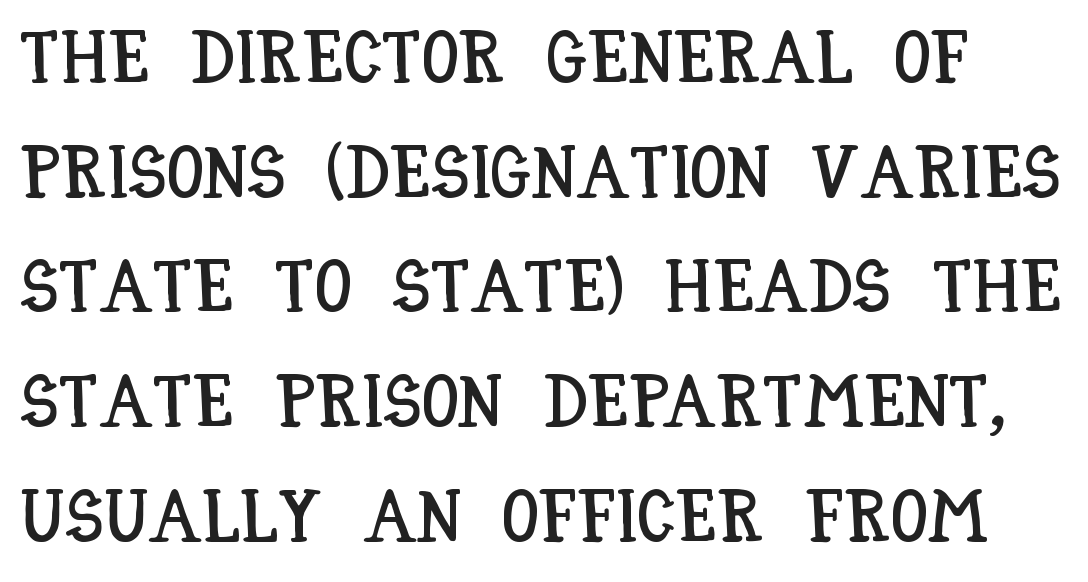
{"italic": "no", "width": "condensed", "stroke_contrast": "low", "x_height": "large", "monospaced": "no", "underline": "no", "line_spacing": "normal", "line_spacing_ratio": 1.55, "letter_spacing": "normal", "letter_spacing_em": 0.0, "glyph_px": 74}
